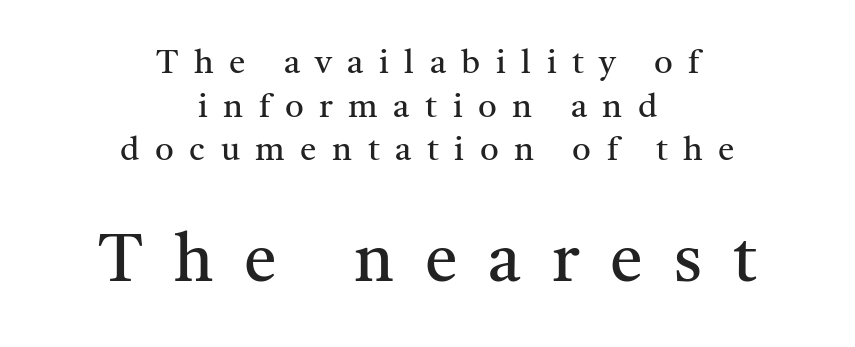
{"serif": "yes", "italic": "no", "bold": "no", "weight": "regular", "width": "normal", "stroke_contrast": "medium", "x_height": "medium", "monospaced": "no", "underline": "no", "align": "center", "line_spacing": "normal", "line_spacing_ratio": 1.32, "letter_spacing": "wide", "letter_spacing_em": 0.47, "larger_block": "second", "size_ratio": 2.0, "glyph_px": 66}
